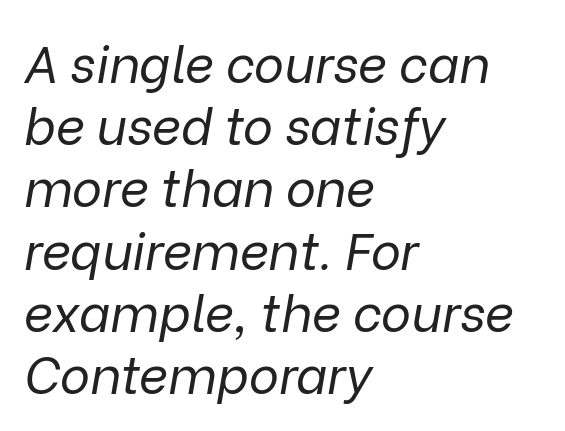
The image shows 51 px regular-weight type, italic (leaning right); set left-aligned, line spacing 1.22x, normal letter spacing, not underlined; low stroke contrast and a medium x-height.
